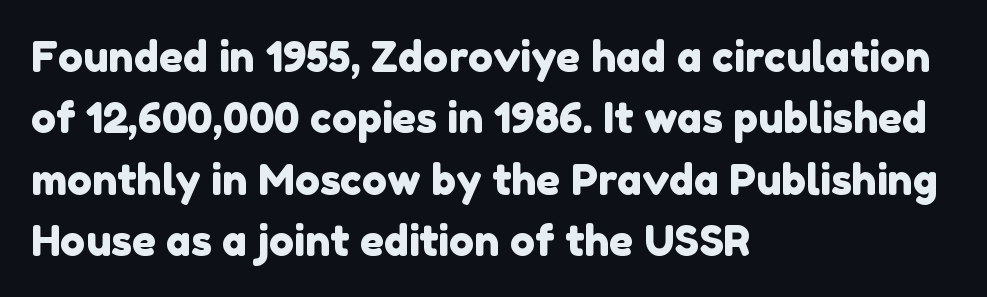
To sum up the face: it is a sans, with no serifs. The compositor pushed each line to the left boundary. The rendering uses a moderate line-height, typical for paragraphs. Just letters on the line, the space beneath them empty. What stands out about the letter spacing? Nothing — it is the standard amount.
